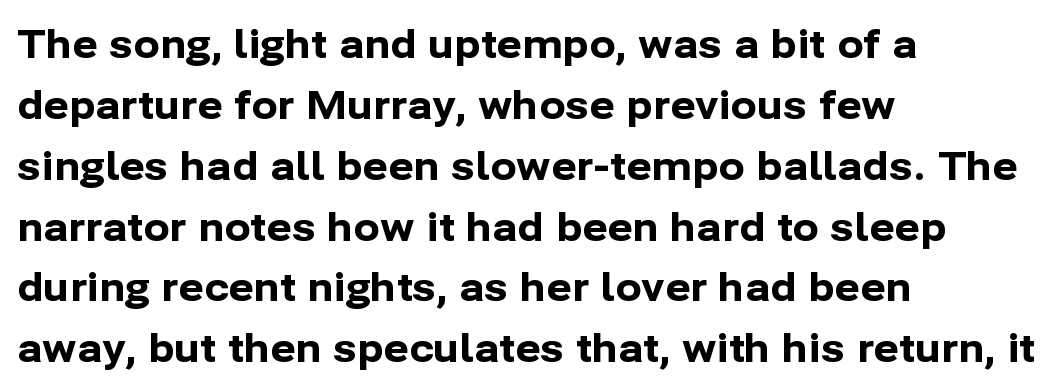
The rendering uses a bold face; every stroke is thick and dark. Proportional: the letters do not fall into vertical columns. The leading is moderate, giving the passage an even texture. No extra tracking has been applied to these lines. Stroke terminals: plain, sans-serif. A bare baseline throughout the passage.
